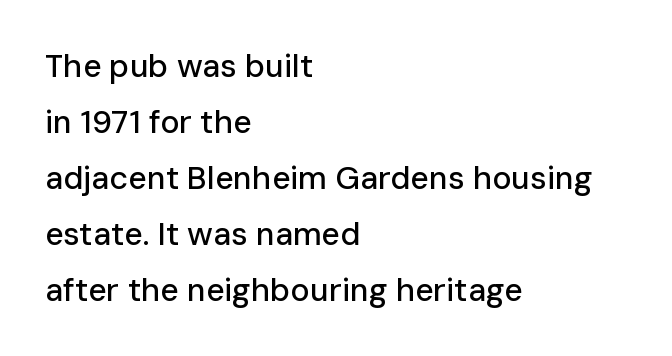
{"serif": "no", "italic": "no", "width": "normal", "stroke_contrast": "low", "x_height": "medium", "monospaced": "no", "underline": "no", "align": "left", "line_spacing_ratio": 1.75, "letter_spacing": "normal", "letter_spacing_em": 0.0, "glyph_px": 32}
